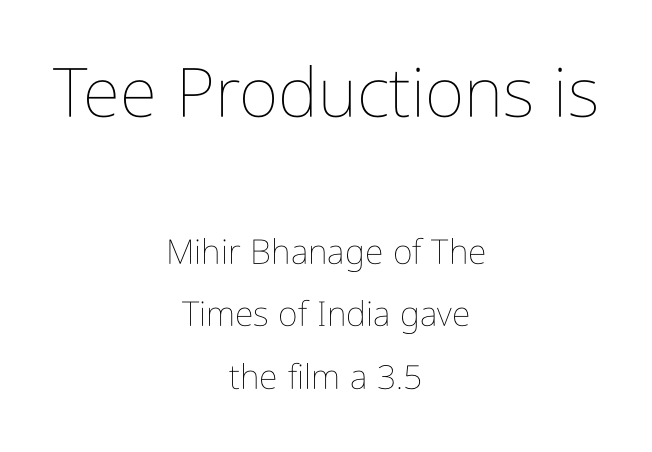
Q: Is the text bold? A: No.
Q: Is the text italic (slanted)? A: No, it is upright.
Q: Is the text underlined? A: No.
Q: How is the paragraph aligned? A: Centered.
Q: Is the spacing between letters normal or unusually wide? A: Normal.
Q: Which block of text is set in a larger size, the first (top) or the second (bottom)? A: The first (top) one.
Q: Width (condensed, normal, or wide)? A: Condensed.
Q: Stroke contrast? A: Low.
Q: x-height? A: Medium.
Q: Monospaced? A: No.
